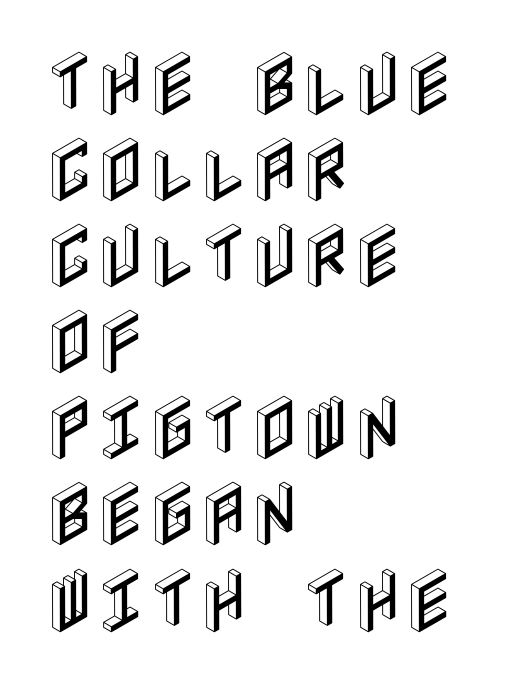
{"italic": "no", "width": "condensed", "x_height": "large", "underline": "no", "align": "left", "line_spacing_ratio": 1.23, "letter_spacing": "normal", "letter_spacing_em": 0.0, "glyph_px": 70}
